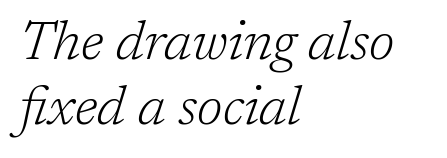
Q: Is the text bold? A: No.
Q: Is the text italic (slanted)? A: Yes, it leans right by about 17 degrees.
Q: Is the typeface a serif or a sans-serif typeface? A: Serif.
Q: Is the text underlined? A: No.
Q: How is the paragraph aligned? A: Left-aligned.
Q: Is the spacing between letters normal or unusually wide? A: Normal.
Q: Width (condensed, normal, or wide)? A: Normal.
Q: Stroke contrast? A: Low.
Q: x-height? A: Medium.
Q: Monospaced? A: No.
